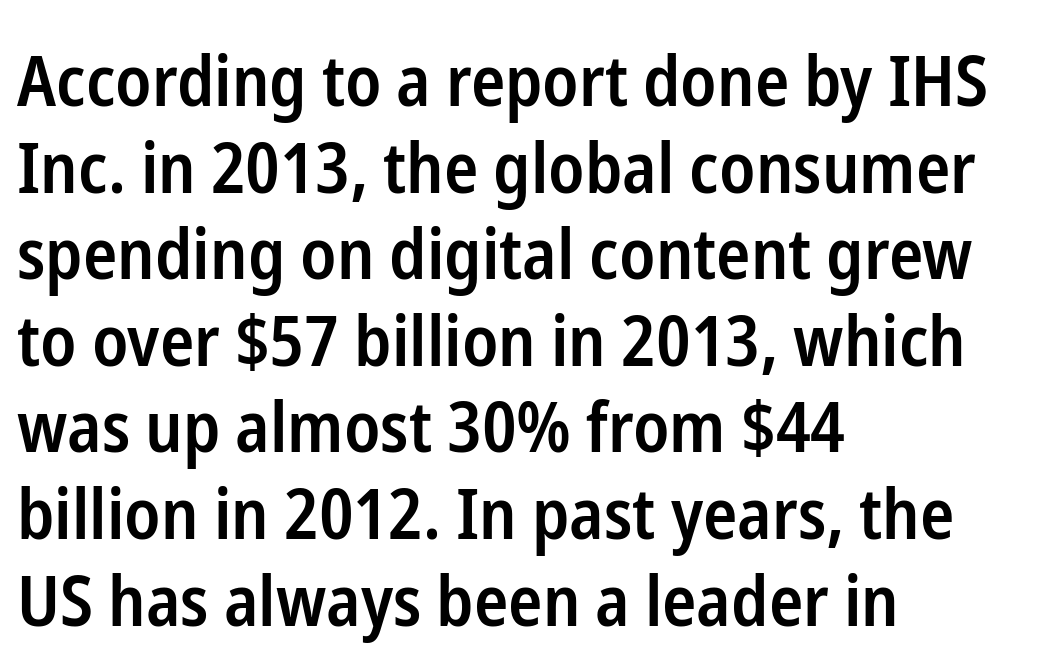
Look at the tracking — it's just the regular setting, nothing added. Spacing verdict: proportional, widths tailored to each character. Each letter's strokes conclude bluntly, with no projecting serifs. Is the type bold? Partly — it's a semibold, heavier than regular but not fully bold. Words float on clear page, feet unadorned. If you drew a ruler down the left edge, every line would touch it.
